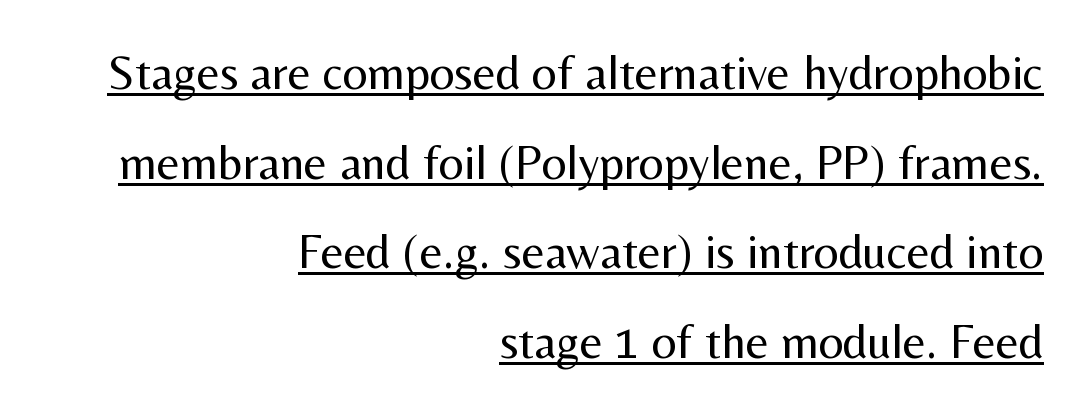
Q: Is the text bold? A: No.
Q: Is the text italic (slanted)? A: No, it is upright.
Q: Is the typeface a serif or a sans-serif typeface? A: Sans-serif.
Q: Is the text underlined? A: Yes.
Q: How is the paragraph aligned? A: Right-aligned.
Q: Is the spacing between letters normal or unusually wide? A: Normal.
Q: Width (condensed, normal, or wide)? A: Normal.
Q: Stroke contrast? A: Medium.
Q: x-height? A: Medium.
Q: Monospaced? A: No.
